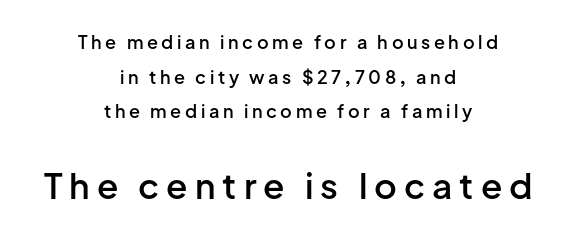
No feet cap the strokes, marking this as sans-serif type. Honestly, the letter spacing is so wide it's the main thing you notice. This rendering features lettering with no underline. Neither beginnings nor endings align; midpoints do.
